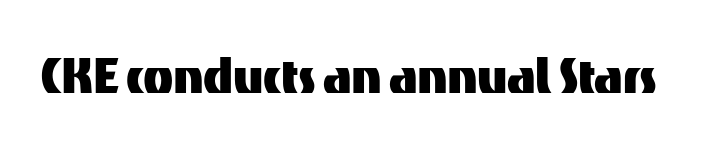
Each letter keeps its own natural width here, so spacing adapts to shape. The type family on display is of the sans-serif kind. Any mark beneath the type? The region is blank. Look at the tracking — it's just the regular setting, nothing added.
